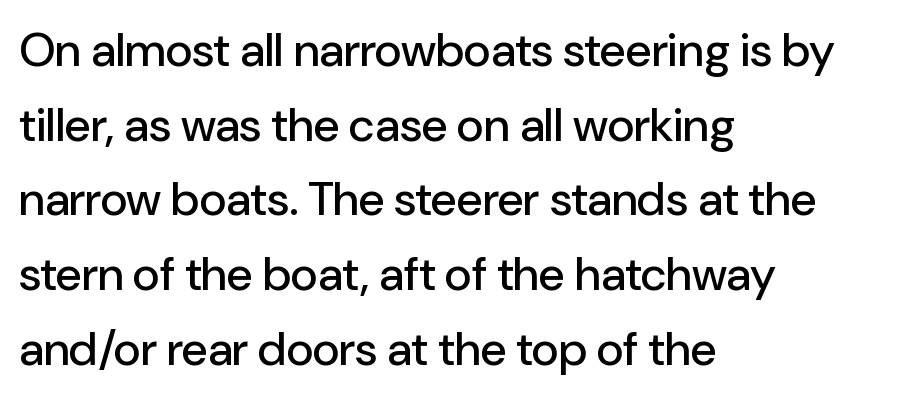
{"serif": "no", "italic": "no", "width": "normal", "stroke_contrast": "low", "x_height": "medium", "monospaced": "no", "underline": "no", "align": "left", "line_spacing": "normal", "line_spacing_ratio": 1.59, "letter_spacing": "normal", "letter_spacing_em": 0.0, "glyph_px": 47}
